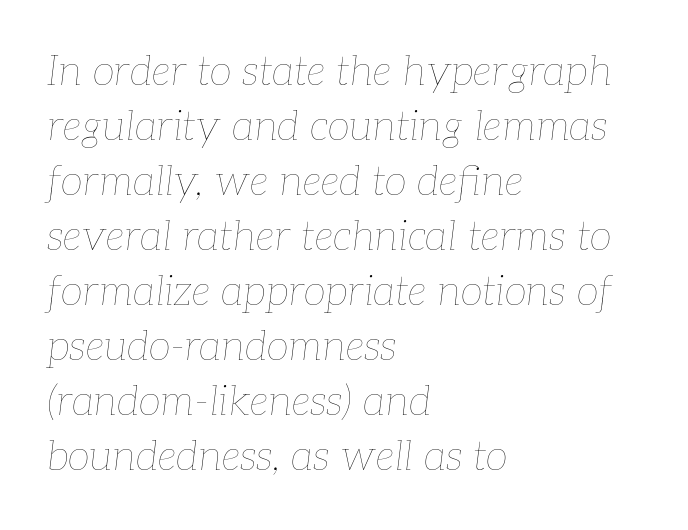
The image shows 41 px thin type, italic (leaning right); set left-aligned, normal line spacing (1.34x), normal letter spacing, not underlined; low stroke contrast and a medium x-height.
